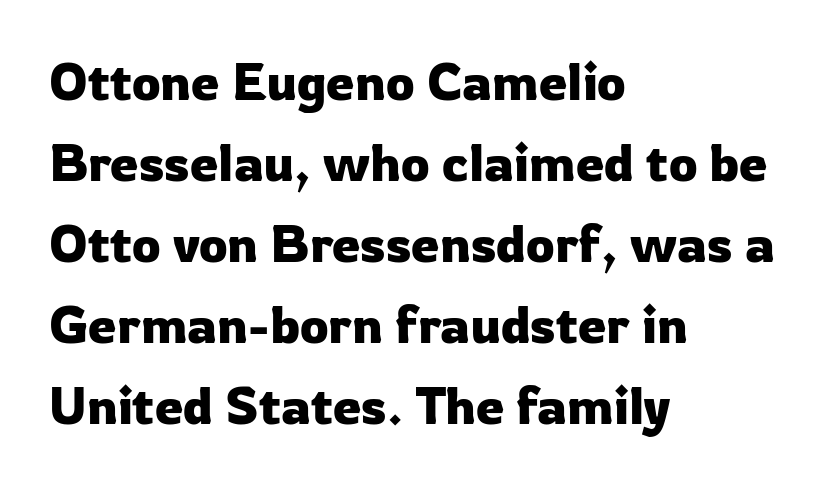
{"serif": "no", "italic": "no", "width": "normal", "stroke_contrast": "low", "x_height": "medium", "monospaced": "no", "underline": "no", "align": "left", "line_spacing": "normal", "line_spacing_ratio": 1.59, "letter_spacing": "normal", "letter_spacing_em": 0.0, "glyph_px": 51}
